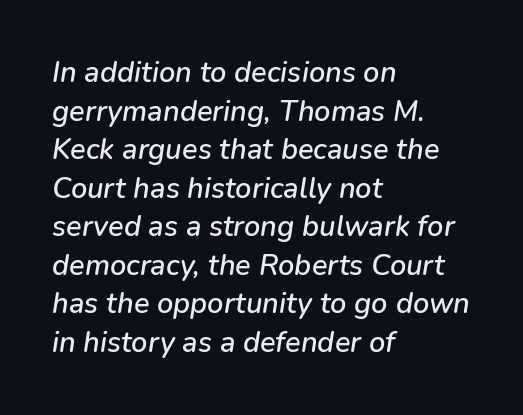
Q: Is the text italic (slanted)? A: Yes, it leans right by about 9 degrees.
Q: Is the text underlined? A: No.
Q: How is the paragraph aligned? A: Left-aligned.
Q: Is the spacing between letters normal or unusually wide? A: Normal.
Q: Is the spacing between lines tight, normal or loose? A: Normal.
Q: Width (condensed, normal, or wide)? A: Normal.
Q: Stroke contrast? A: Low.
Q: x-height? A: Medium.
Q: Monospaced? A: No.
